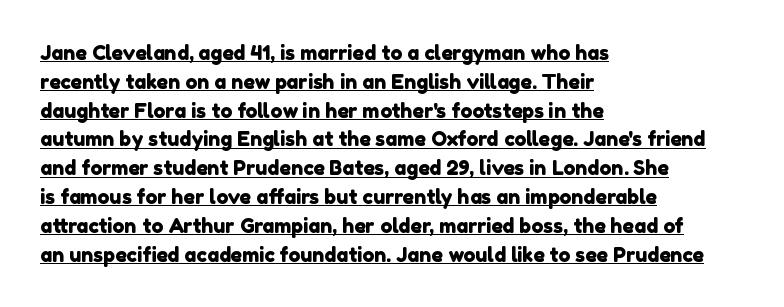
Q: Is the text underlined? A: Yes.
Q: How is the paragraph aligned? A: Left-aligned.
Q: Is the spacing between letters normal or unusually wide? A: Normal.
Q: Is the spacing between lines tight, normal or loose? A: Normal.
